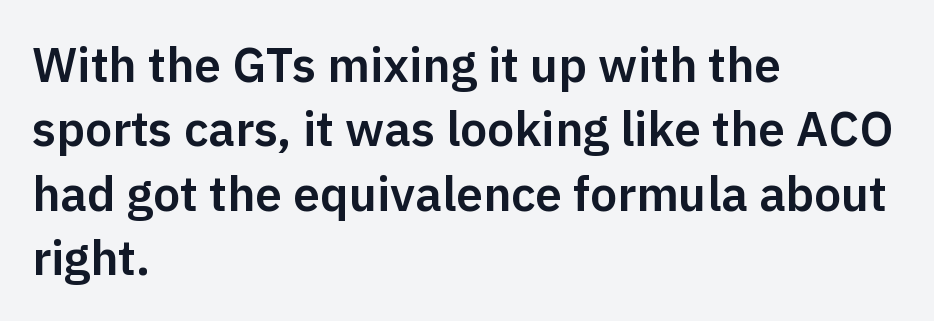
{"serif": "no", "italic": "no", "width": "normal", "stroke_contrast": "low", "x_height": "medium", "monospaced": "no", "underline": "no", "align": "left", "line_spacing": "normal", "line_spacing_ratio": 1.34, "letter_spacing": "normal", "letter_spacing_em": 0.0, "glyph_px": 48}
